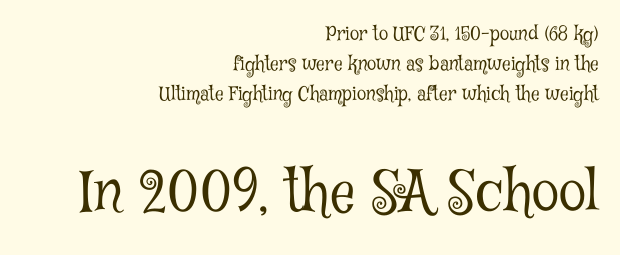
{"serif": "yes", "italic": "no", "bold": "no", "weight": "light", "width": "condensed", "stroke_contrast": "low", "x_height": "medium", "monospaced": "no", "underline": "no", "align": "right", "line_spacing": "normal", "line_spacing_ratio": 1.58, "letter_spacing": "normal", "letter_spacing_em": 0.0, "larger_block": "second", "size_ratio": 2.95, "glyph_px": 56}
